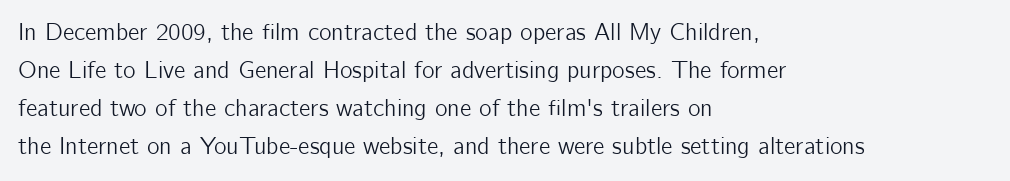
The image shows 24 px text type, upright; set left-aligned, normal line spacing (1.58x), normal letter spacing, not underlined.
